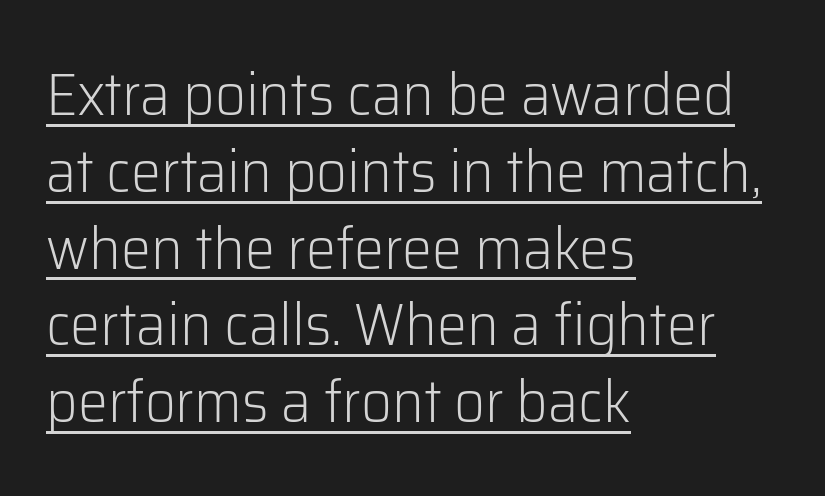
The image shows 60 px light sans-serif type, upright; set left-aligned, normal line spacing (1.28x), normal letter spacing, underlined; low stroke contrast and a medium x-height.
